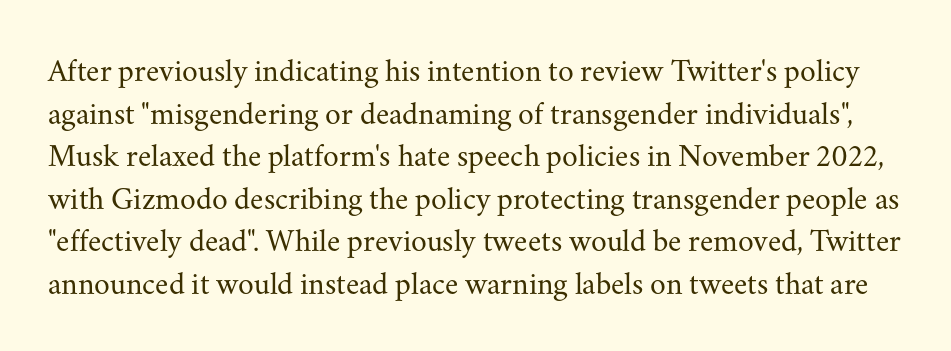
Q: Is the text bold? A: No.
Q: Is the text italic (slanted)? A: No, it is upright.
Q: Is the typeface a serif or a sans-serif typeface? A: Serif.
Q: Is the text underlined? A: No.
Q: Is the spacing between letters normal or unusually wide? A: Normal.
Q: Is the spacing between lines tight, normal or loose? A: Normal.
Q: Width (condensed, normal, or wide)? A: Normal.
Q: Stroke contrast? A: Medium.
Q: x-height? A: Small.
Q: Monospaced? A: No.
